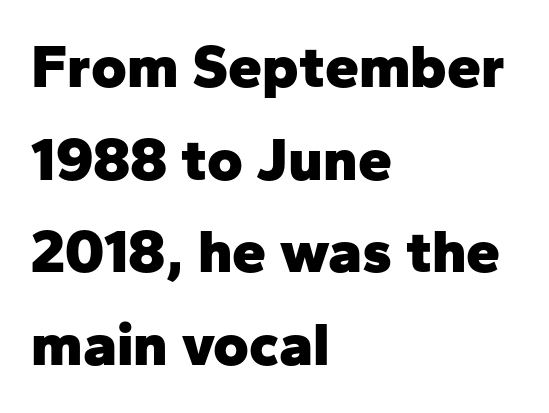
Posture: straight, roman, zero tilt. These lines are composed in type without serifs. Typographic density is high because the face is bold. The letters sit at their default tracking, neither squeezed nor spread.
